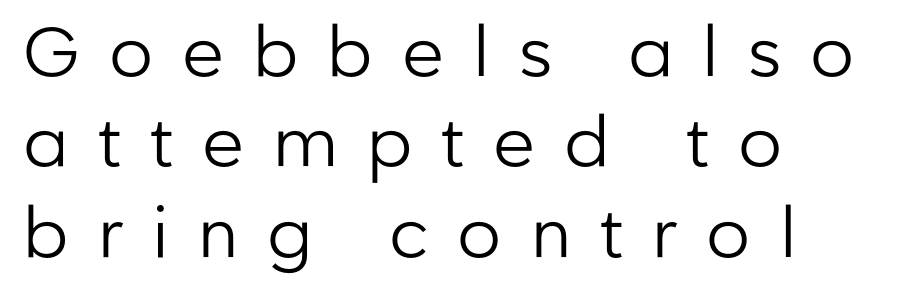
Q: Is the text bold? A: No.
Q: Is the text italic (slanted)? A: No, it is upright.
Q: Is the typeface a serif or a sans-serif typeface? A: Sans-serif.
Q: Is the text underlined? A: No.
Q: How is the paragraph aligned? A: Left-aligned.
Q: Is the spacing between letters normal or unusually wide? A: Unusually wide.
Q: Is the spacing between lines tight, normal or loose? A: Normal.
Q: Width (condensed, normal, or wide)? A: Normal.
Q: Stroke contrast? A: Low.
Q: x-height? A: Medium.
Q: Monospaced? A: No.
